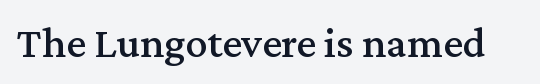
Q: Is the text italic (slanted)? A: No, it is upright.
Q: Is the typeface a serif or a sans-serif typeface? A: Serif.
Q: Is the text underlined? A: No.
Q: Is the spacing between letters normal or unusually wide? A: Normal.
Q: Width (condensed, normal, or wide)? A: Normal.
Q: Stroke contrast? A: Medium.
Q: x-height? A: Medium.
Q: Monospaced? A: No.
